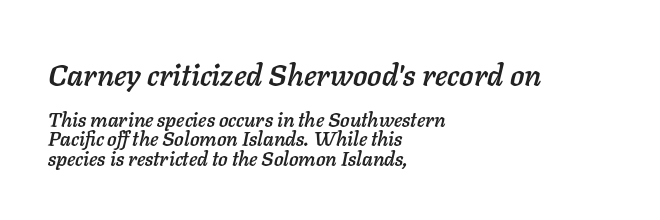
Q: Is the text italic (slanted)? A: Yes, it leans right by about 11 degrees.
Q: Is the text underlined? A: No.
Q: How is the paragraph aligned? A: Left-aligned.
Q: Is the spacing between letters normal or unusually wide? A: Normal.
Q: Is the spacing between lines tight, normal or loose? A: Tight.
Q: Which block of text is set in a larger size, the first (top) or the second (bottom)? A: The first (top) one.
Q: Width (condensed, normal, or wide)? A: Normal.
Q: Stroke contrast? A: Low.
Q: x-height? A: Medium.
Q: Monospaced? A: No.
